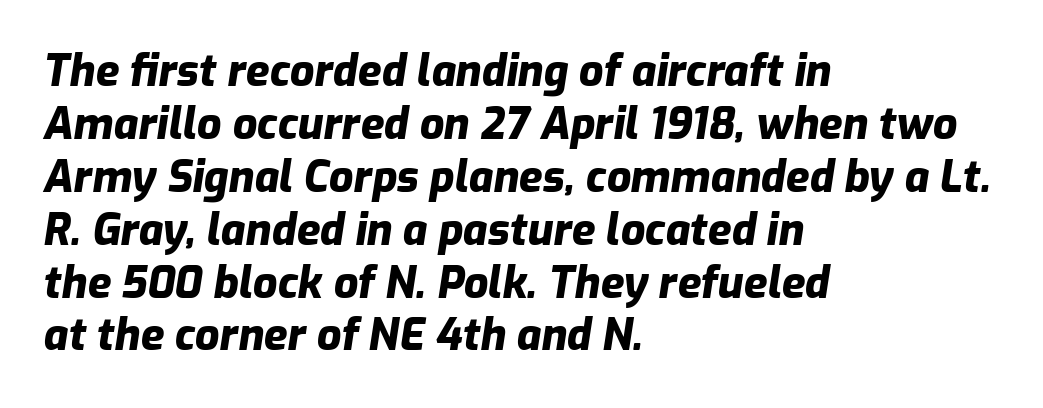
The image shows 43 px heavy type, italic (leaning right); set left-aligned, line spacing 1.23x, normal letter spacing, not underlined; low stroke contrast and a medium x-height.
